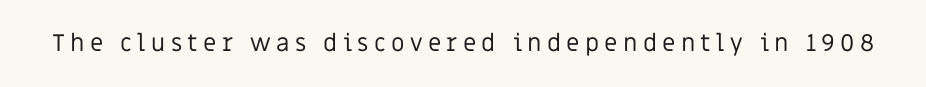
The image shows 24 px text type, upright; set unusually wide letter spacing (+0.22 em), not underlined.
